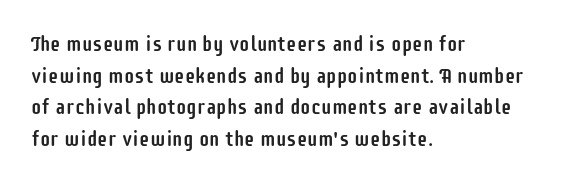
Q: Is the text italic (slanted)? A: No, it is upright.
Q: Is the text underlined? A: No.
Q: How is the paragraph aligned? A: Left-aligned.
Q: Is the spacing between letters normal or unusually wide? A: Normal.
Q: Is the spacing between lines tight, normal or loose? A: Normal.
